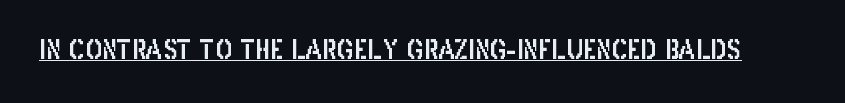
Q: Is the text italic (slanted)? A: No, it is upright.
Q: Is the text underlined? A: Yes.
Q: Is the spacing between letters normal or unusually wide? A: Normal.
